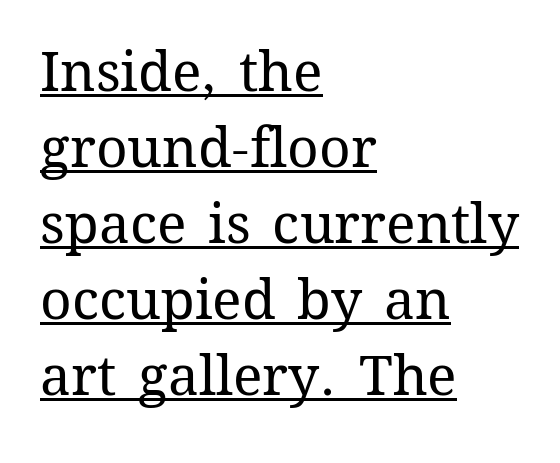
The image shows 55 px regular-weight type, upright; set left-aligned, normal line spacing (1.38x), normal letter spacing, underlined; medium stroke contrast and a medium x-height.
